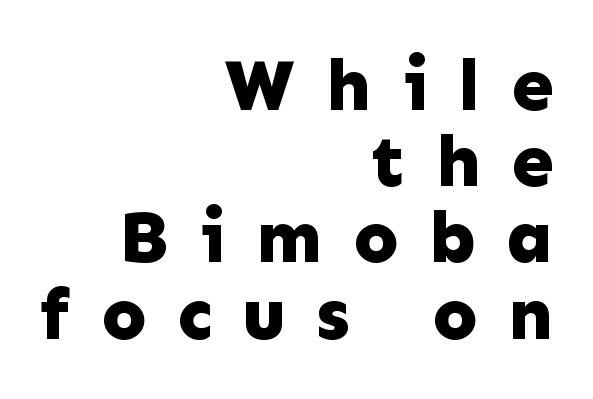
The image shows 74 px bold sans-serif type, upright; set right-aligned, tight line spacing (1.03x), unusually wide letter spacing (+0.41 em), not underlined; low stroke contrast and a medium x-height.
